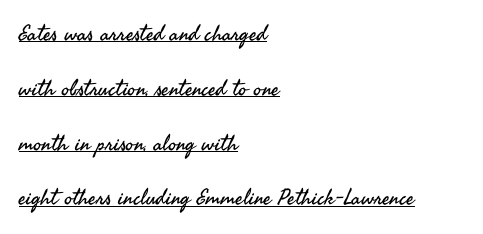
{"bold": "no", "underline": "yes", "align": "left", "line_spacing": "loose", "line_spacing_ratio": 2.49, "letter_spacing": "normal", "letter_spacing_em": 0.0, "glyph_px": 22}
